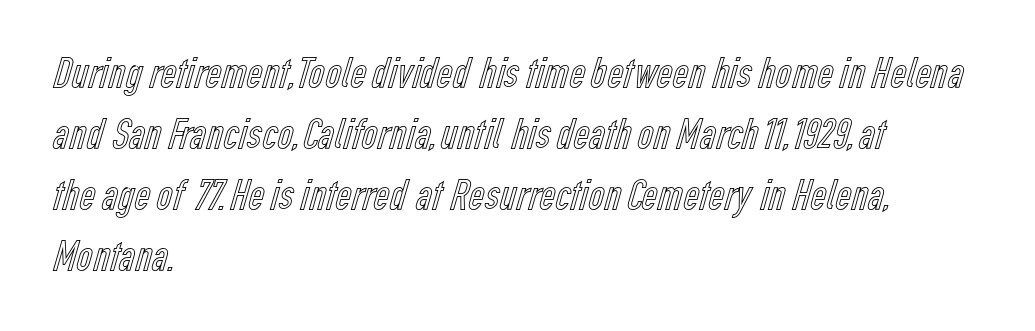
The image shows 44 px condensed type; set left-aligned, normal line spacing (1.39x), normal letter spacing, not underlined; a medium x-height.
